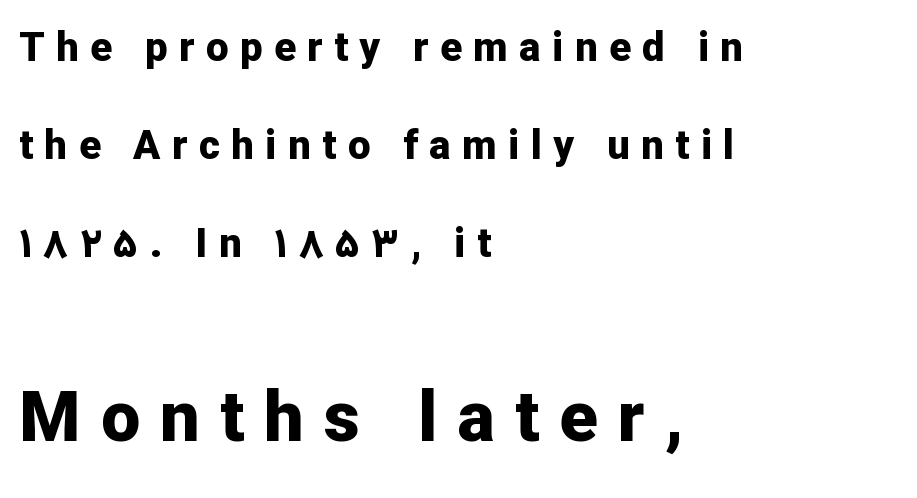
All the whitespace from short lines collects on the right. You could not count columns in this text — the font is proportionally spaced. A dark, heavy texture on the line: the type is bold. Clear beneath every line of the passage.
